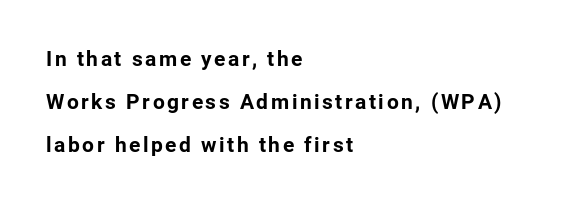
The image shows 21 px bold type, upright; set left-aligned, loose line spacing (2.04x), not underlined.
